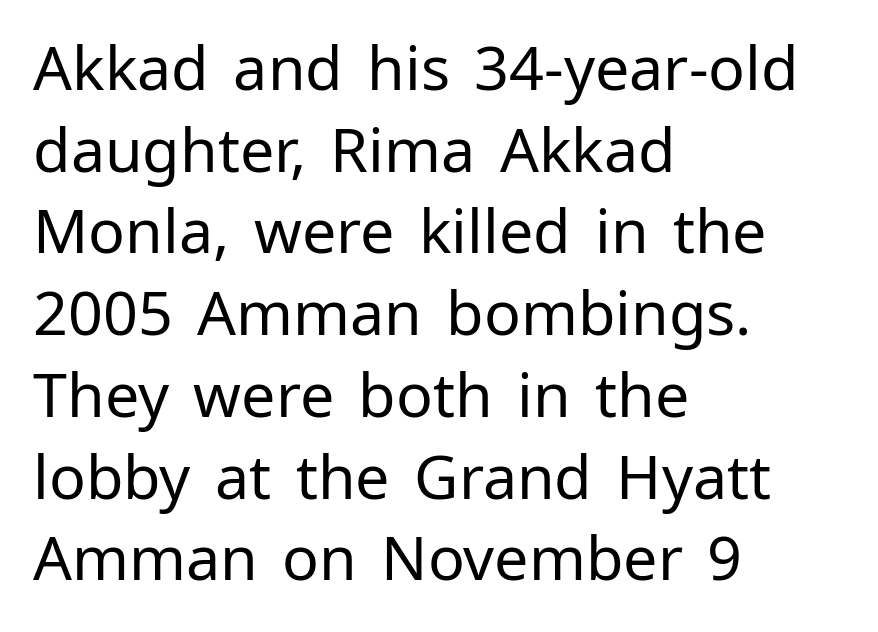
The image shows 61 px regular-weight sans-serif type, upright; set left-aligned, normal line spacing (1.34x), normal letter spacing, not underlined; low stroke contrast and a medium x-height.
